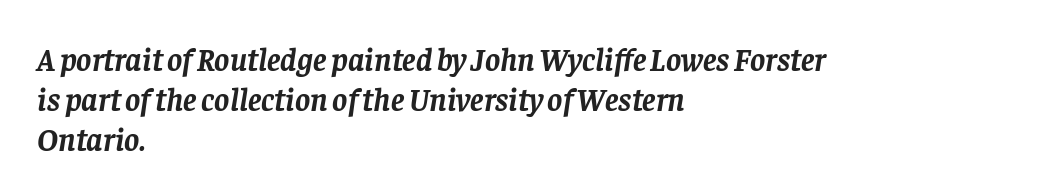
The letters advance in unequal steps, a hallmark of proportional type. The letters are bold, with thick, heavy strokes. The letters are slanted; this is an italic face. The rendering uses a moderate line-height, typical for paragraphs.
